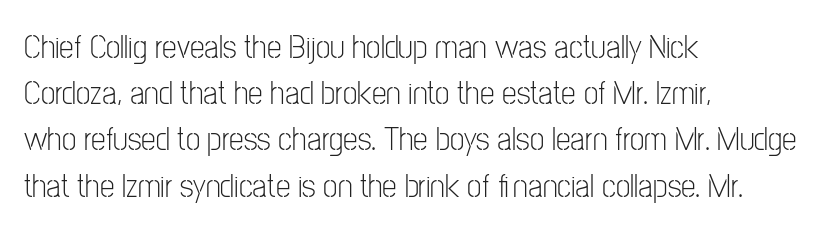
Q: Is the text bold? A: No.
Q: Is the text italic (slanted)? A: No, it is upright.
Q: Is the typeface a serif or a sans-serif typeface? A: Sans-serif.
Q: Is the text underlined? A: No.
Q: How is the paragraph aligned? A: Left-aligned.
Q: Is the spacing between letters normal or unusually wide? A: Normal.
Q: Is the spacing between lines tight, normal or loose? A: Normal.
Q: Width (condensed, normal, or wide)? A: Condensed.
Q: Stroke contrast? A: Low.
Q: x-height? A: Medium.
Q: Monospaced? A: No.
